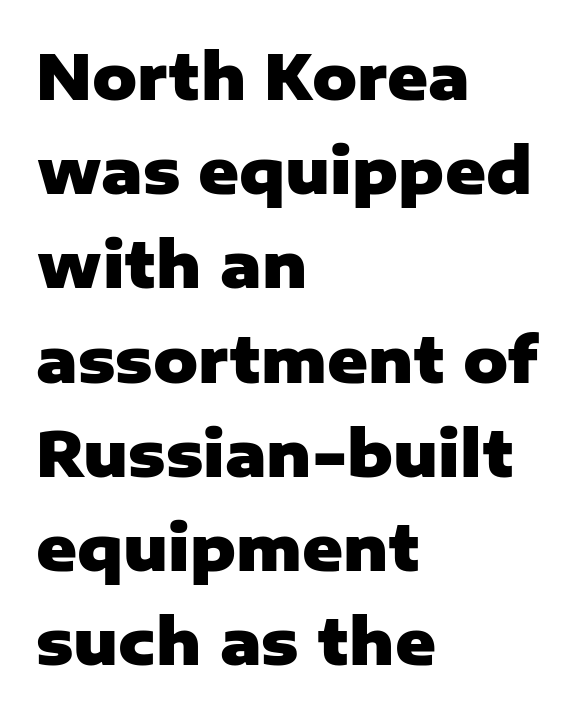
{"serif": "no", "italic": "no", "bold": "yes", "weight": "heavy", "width": "normal", "stroke_contrast": "low", "x_height": "medium", "monospaced": "no", "underline": "no", "align": "left", "line_spacing": "normal", "line_spacing_ratio": 1.52, "letter_spacing": "normal", "letter_spacing_em": 0.0, "glyph_px": 62}
